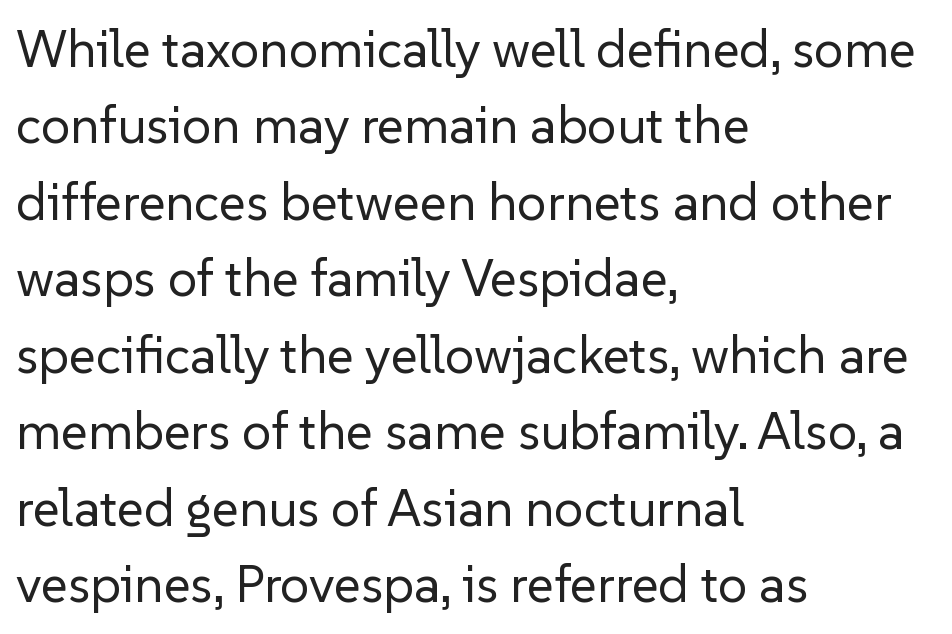
The lettering stays uniformly vertical, giving the passage a roman look. Stroke terminals: plain, sans-serif. Horizontal alignment here is leftward, the default for most running prose. Each word holds together tightly as a unit, with standard inter-letter gaps.
